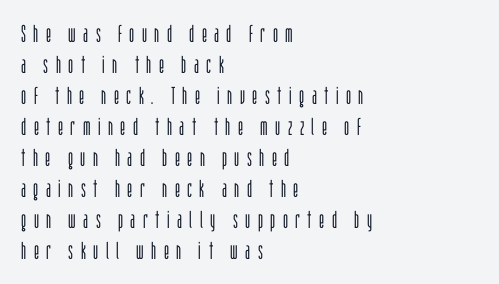
{"italic": "no", "bold": "no", "underline": "no", "align": "left", "line_spacing": "normal", "line_spacing_ratio": 1.29, "letter_spacing": "wide", "letter_spacing_em": 0.31, "glyph_px": 24}
